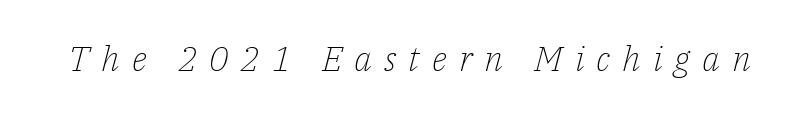
The image shows 35 px light serif type, italic (leaning right); set unusually wide letter spacing (+0.34 em), not underlined; low stroke contrast and a medium x-height.
